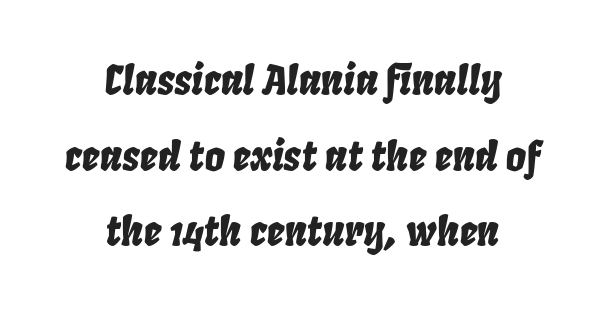
{"italic": "yes", "lean": "right", "slant_degrees": 8, "width": "condensed", "stroke_contrast": "low", "x_height": "large", "monospaced": "no", "underline": "no", "align": "center", "line_spacing_ratio": 1.89, "letter_spacing": "normal", "letter_spacing_em": 0.0, "glyph_px": 40}
